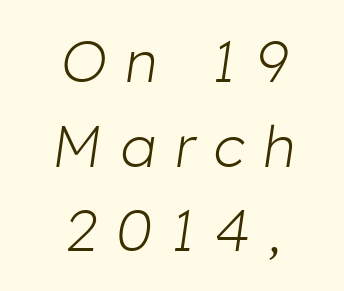
Tracking value appears strongly positive — letters spread wide. If you measured baseline to baseline, you'd find a middling distance. The passage shown is typed in a proportional face where columns would drift. Horizontal alignment here is central, giving a formal, balanced look. Slant detected: the letters are inclined. Just letters on the line, the space beneath them empty.
